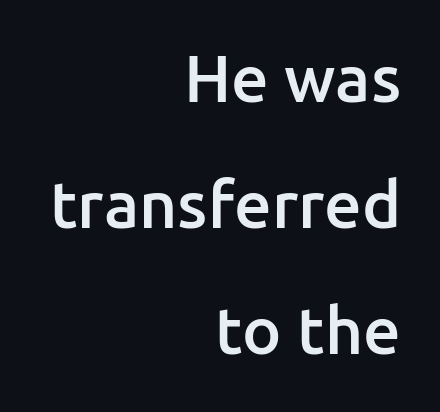
{"serif": "no", "italic": "no", "bold": "semi", "weight": "semibold", "width": "normal", "stroke_contrast": "low", "x_height": "medium", "monospaced": "no", "underline": "no", "align": "right", "line_spacing": "loose", "line_spacing_ratio": 1.91, "letter_spacing": "normal", "letter_spacing_em": 0.0, "glyph_px": 66}
